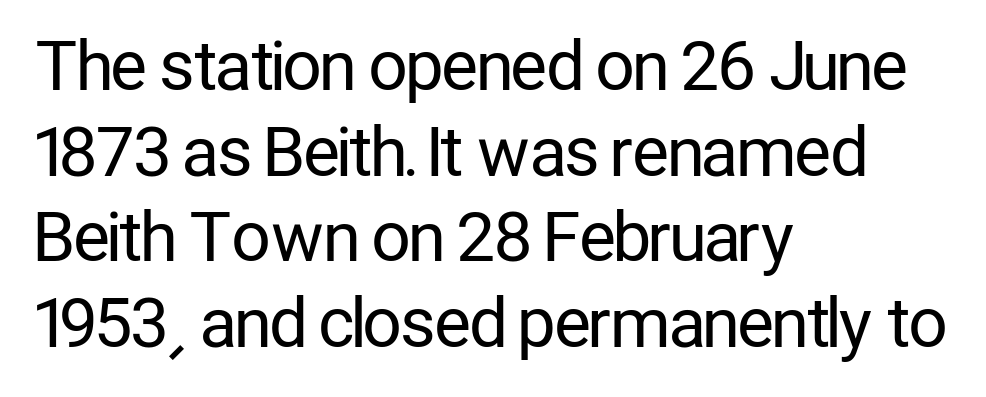
{"serif": "no", "italic": "no", "bold": "no", "weight": "regular", "width": "condensed", "stroke_contrast": "low", "x_height": "medium", "monospaced": "no", "underline": "no", "align": "left", "line_spacing": "normal", "line_spacing_ratio": 1.26, "letter_spacing": "normal", "letter_spacing_em": 0.0, "glyph_px": 68}
